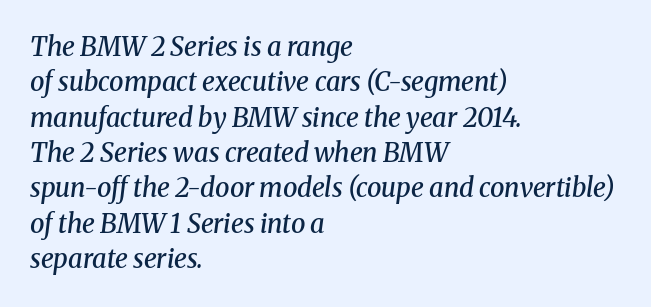
{"italic": "yes", "lean": "right", "slant_degrees": 8, "bold": "semi", "underline": "no", "align": "left", "line_spacing": "normal", "line_spacing_ratio": 1.36, "letter_spacing": "normal", "letter_spacing_em": 0.0, "glyph_px": 26}
